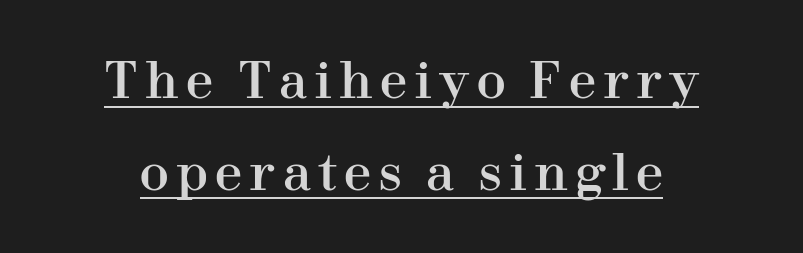
Q: Is the text italic (slanted)? A: No, it is upright.
Q: Is the typeface a serif or a sans-serif typeface? A: Serif.
Q: Is the text underlined? A: Yes.
Q: How is the paragraph aligned? A: Centered.
Q: Width (condensed, normal, or wide)? A: Normal.
Q: Stroke contrast? A: High.
Q: x-height? A: Medium.
Q: Monospaced? A: No.
